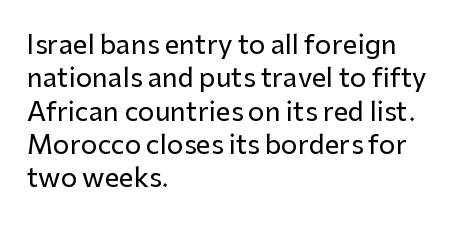
Q: Is the text italic (slanted)? A: No, it is upright.
Q: Is the text underlined? A: No.
Q: How is the paragraph aligned? A: Left-aligned.
Q: Is the spacing between letters normal or unusually wide? A: Normal.
Q: Is the spacing between lines tight, normal or loose? A: Normal.
